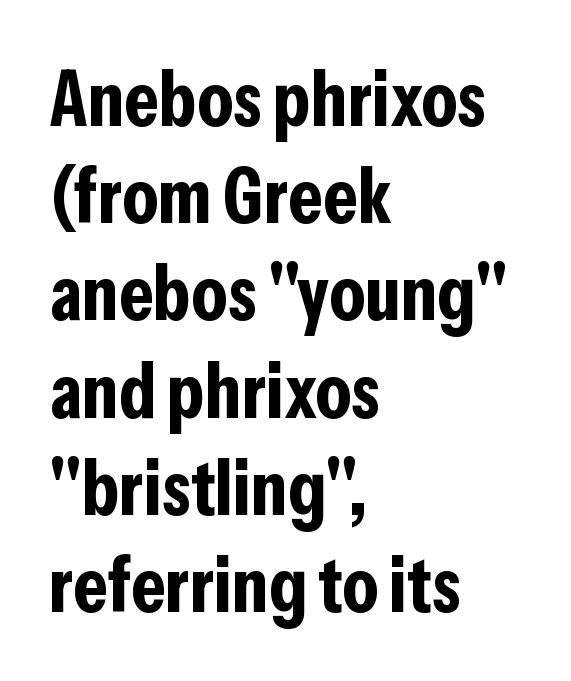
Q: Is the text bold? A: Yes.
Q: Is the text italic (slanted)? A: No, it is upright.
Q: Is the typeface a serif or a sans-serif typeface? A: Sans-serif.
Q: Is the text underlined? A: No.
Q: How is the paragraph aligned? A: Left-aligned.
Q: Is the spacing between letters normal or unusually wide? A: Normal.
Q: Width (condensed, normal, or wide)? A: Condensed.
Q: Stroke contrast? A: Low.
Q: x-height? A: Medium.
Q: Monospaced? A: No.
